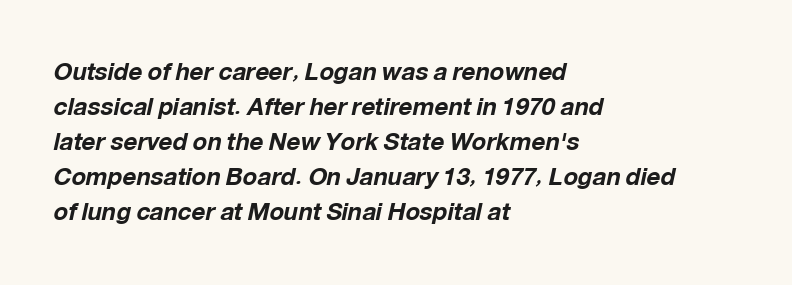
Q: Is the text bold? A: Yes.
Q: Is the text italic (slanted)? A: Yes, it leans right by about 12 degrees.
Q: Is the text underlined? A: No.
Q: How is the paragraph aligned? A: Left-aligned.
Q: Is the spacing between letters normal or unusually wide? A: Normal.
Q: Is the spacing between lines tight, normal or loose? A: Normal.
